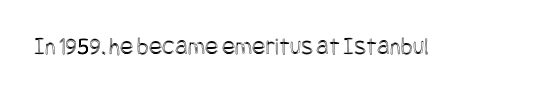
{"italic": "no", "underline": "no", "letter_spacing": "normal", "letter_spacing_em": 0.0, "glyph_px": 25}
